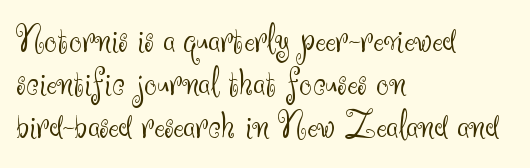
{"serif": "no", "italic": "no", "bold": "no", "weight": "light", "width": "normal", "stroke_contrast": "medium", "x_height": "small", "monospaced": "no", "underline": "no", "align": "left", "line_spacing": "tight", "line_spacing_ratio": 1.07, "letter_spacing": "normal", "letter_spacing_em": 0.0, "glyph_px": 40}
